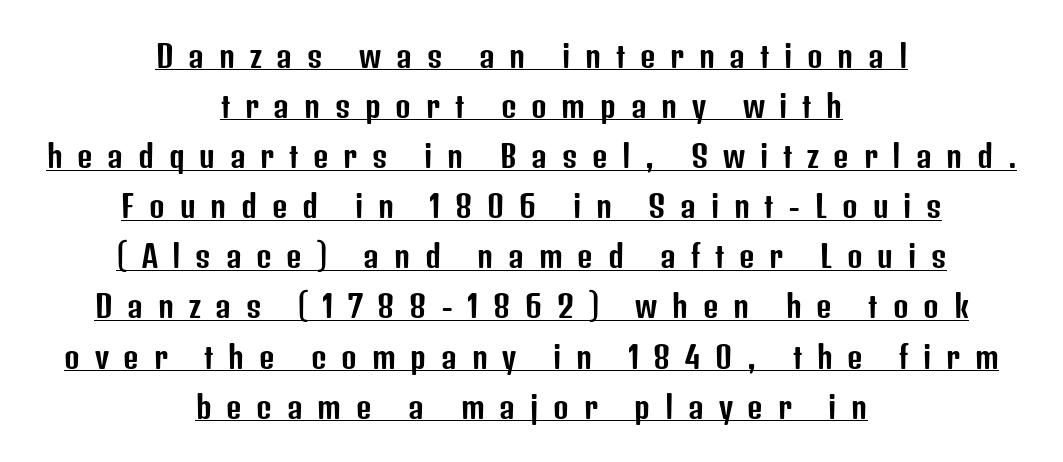
Every row of glyphs is offset so its center matches the block's center. Emphasis is given by a line drawn under the lettering. These lines were composed using upright roman letters. To sum up the face: it is a sans, with no serifs.
